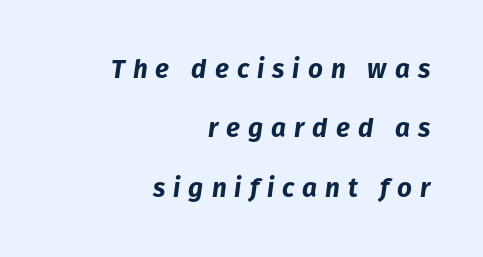
Q: Is the text bold? A: Yes.
Q: Is the text italic (slanted)? A: Yes, it leans right by about 8 degrees.
Q: Is the text underlined? A: No.
Q: How is the paragraph aligned? A: Right-aligned.
Q: Is the spacing between letters normal or unusually wide? A: Unusually wide.
Q: Is the spacing between lines tight, normal or loose? A: Loose.
